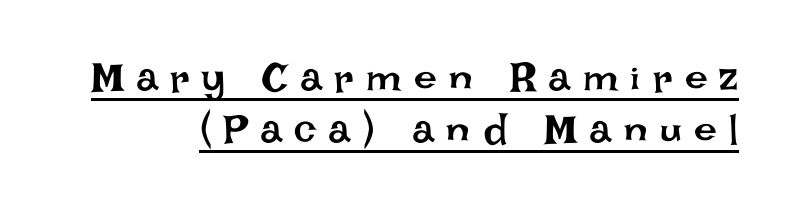
{"italic": "no", "bold": "no", "weight": "regular", "width": "normal", "stroke_contrast": "low", "x_height": "large", "monospaced": "no", "underline": "yes", "line_spacing": "normal", "line_spacing_ratio": 1.27, "letter_spacing": "wide", "letter_spacing_em": 0.3, "glyph_px": 41}
